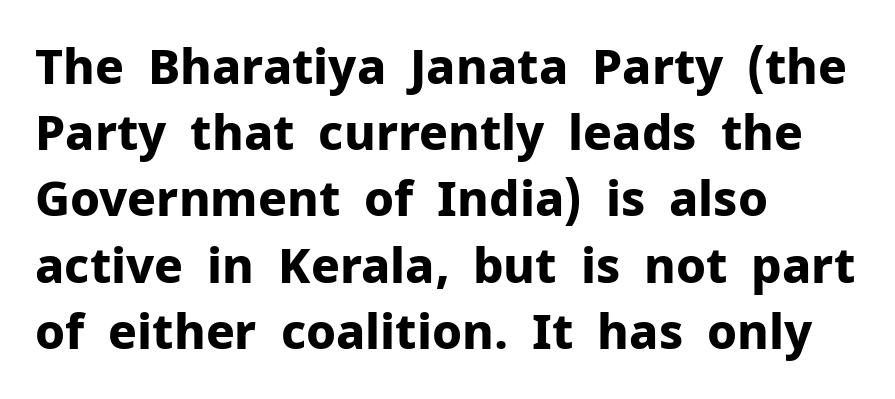
The image shows 48 px bold sans-serif type, upright; set left-aligned, normal line spacing (1.38x), normal letter spacing, not underlined; low stroke contrast and a medium x-height.
